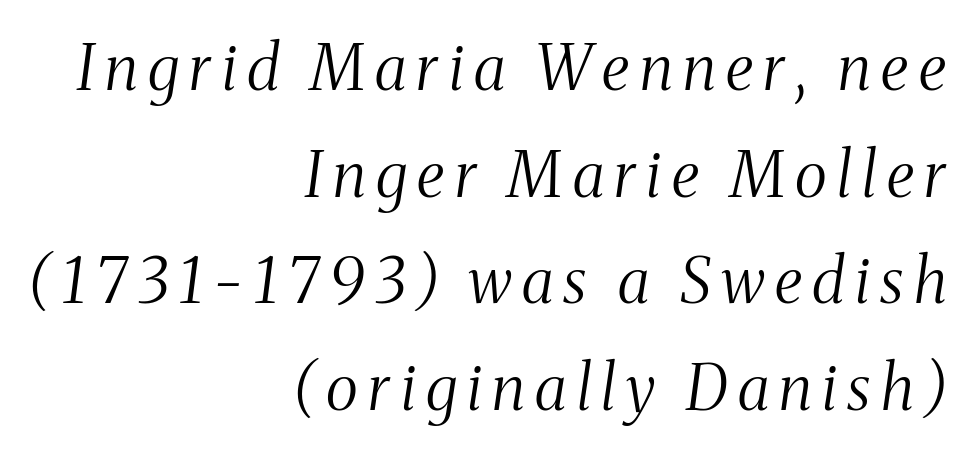
Q: Is the text bold? A: No.
Q: Is the text italic (slanted)? A: Yes, it leans right by about 8 degrees.
Q: Is the typeface a serif or a sans-serif typeface? A: Serif.
Q: Is the text underlined? A: No.
Q: How is the paragraph aligned? A: Right-aligned.
Q: Width (condensed, normal, or wide)? A: Condensed.
Q: Stroke contrast? A: Medium.
Q: x-height? A: Medium.
Q: Monospaced? A: No.
